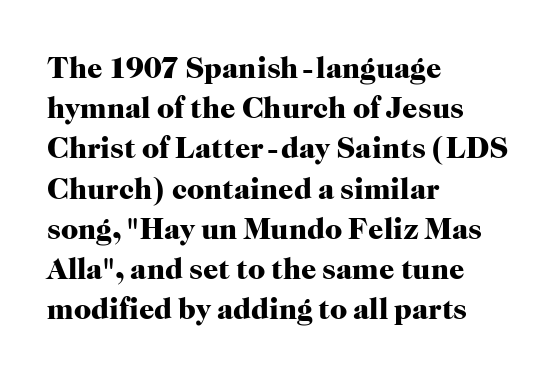
The image shows 30 px heavy serif type, upright; set left-aligned, normal line spacing (1.34x), normal letter spacing, not underlined; high stroke contrast and a medium x-height.
